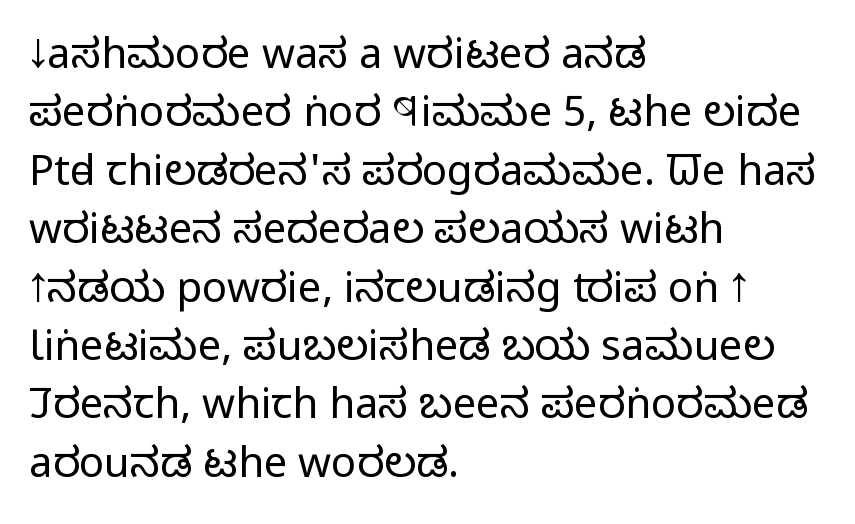
The image shows 42 px regular-weight, condensed sans-serif type, upright; set left-aligned, normal line spacing (1.39x), normal letter spacing, not underlined; low stroke contrast and a large x-height.
